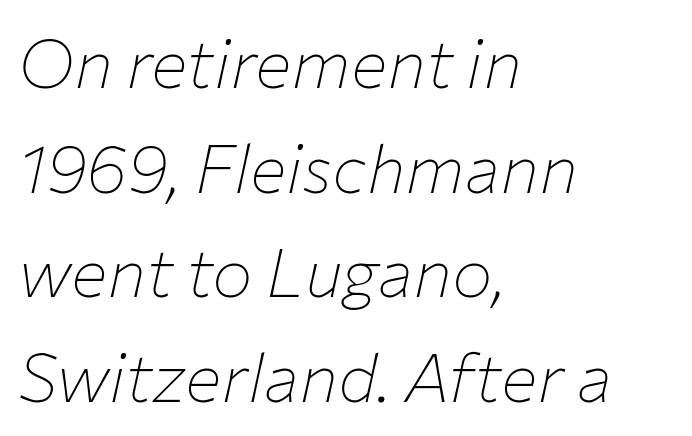
Q: Is the text bold? A: No.
Q: Is the text italic (slanted)? A: Yes, it leans right by about 12 degrees.
Q: Is the text underlined? A: No.
Q: How is the paragraph aligned? A: Left-aligned.
Q: Is the spacing between letters normal or unusually wide? A: Normal.
Q: Is the spacing between lines tight, normal or loose? A: Normal.
Q: Width (condensed, normal, or wide)? A: Normal.
Q: Stroke contrast? A: Low.
Q: x-height? A: Medium.
Q: Monospaced? A: No.
